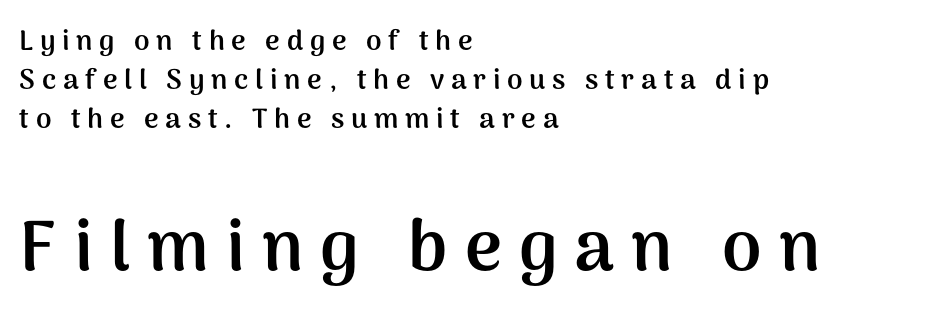
Q: Is the text bold? A: Yes.
Q: Is the text italic (slanted)? A: No, it is upright.
Q: Is the typeface a serif or a sans-serif typeface? A: Sans-serif.
Q: Is the text underlined? A: No.
Q: How is the paragraph aligned? A: Left-aligned.
Q: Is the spacing between letters normal or unusually wide? A: Unusually wide.
Q: Is the spacing between lines tight, normal or loose? A: Normal.
Q: Which block of text is set in a larger size, the first (top) or the second (bottom)? A: The second (bottom) one.
Q: Width (condensed, normal, or wide)? A: Normal.
Q: Stroke contrast? A: Medium.
Q: x-height? A: Medium.
Q: Monospaced? A: No.
